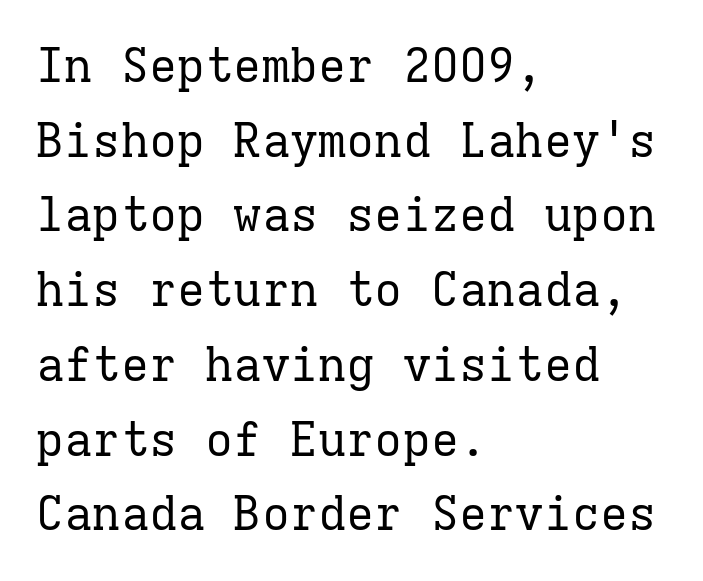
Q: Is the text bold? A: No.
Q: Is the text italic (slanted)? A: No, it is upright.
Q: Is the typeface a serif or a sans-serif typeface? A: Serif.
Q: Is the text underlined? A: No.
Q: How is the paragraph aligned? A: Left-aligned.
Q: Is the spacing between letters normal or unusually wide? A: Normal.
Q: Is the spacing between lines tight, normal or loose? A: Normal.
Q: Width (condensed, normal, or wide)? A: Normal.
Q: Stroke contrast? A: Low.
Q: x-height? A: Medium.
Q: Monospaced? A: Yes.
